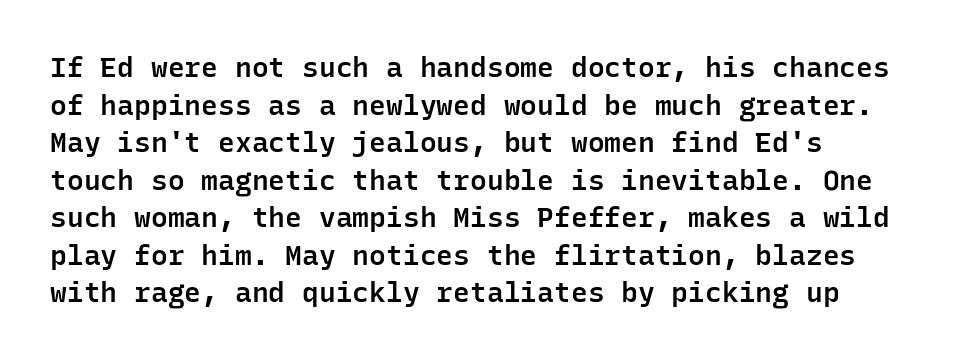
Q: Is the text bold? A: Semi-bold.
Q: Is the text italic (slanted)? A: No, it is upright.
Q: Is the typeface a serif or a sans-serif typeface? A: Sans-serif.
Q: Is the text underlined? A: No.
Q: How is the paragraph aligned? A: Left-aligned.
Q: Is the spacing between letters normal or unusually wide? A: Normal.
Q: Is the spacing between lines tight, normal or loose? A: Normal.
Q: Width (condensed, normal, or wide)? A: Normal.
Q: Stroke contrast? A: Low.
Q: x-height? A: Medium.
Q: Monospaced? A: Yes.
